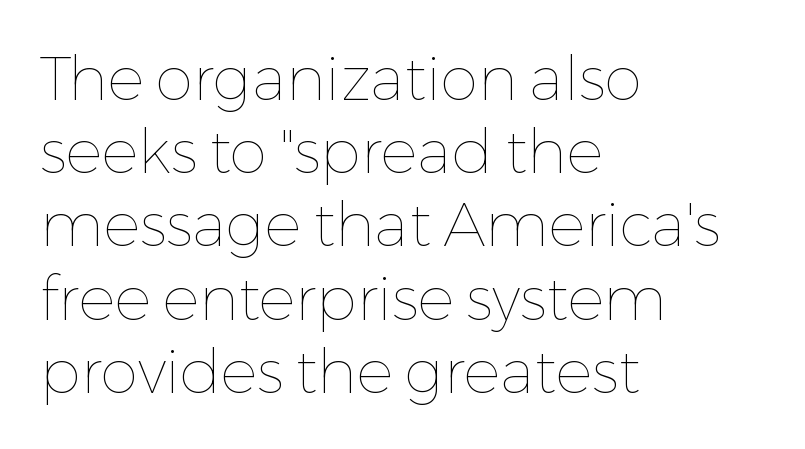
{"italic": "no", "bold": "no", "weight": "thin", "width": "normal", "stroke_contrast": "low", "x_height": "medium", "monospaced": "no", "underline": "no", "align": "left", "line_spacing_ratio": 1.2, "letter_spacing": "normal", "letter_spacing_em": 0.0, "glyph_px": 61}
